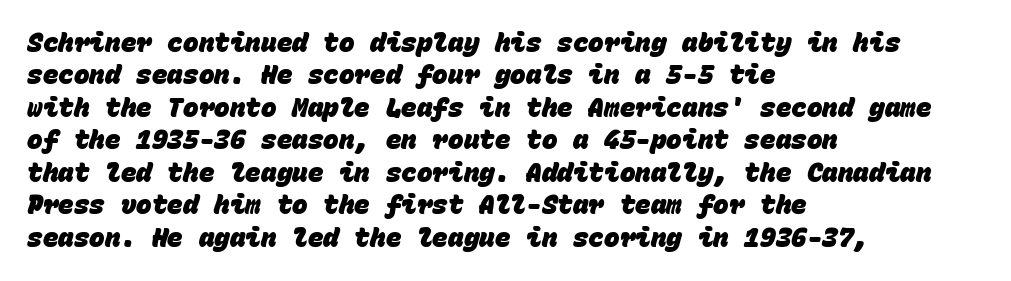
Q: Is the text bold? A: Yes.
Q: Is the text underlined? A: No.
Q: How is the paragraph aligned? A: Left-aligned.
Q: Is the spacing between letters normal or unusually wide? A: Normal.
Q: Is the spacing between lines tight, normal or loose? A: Normal.
